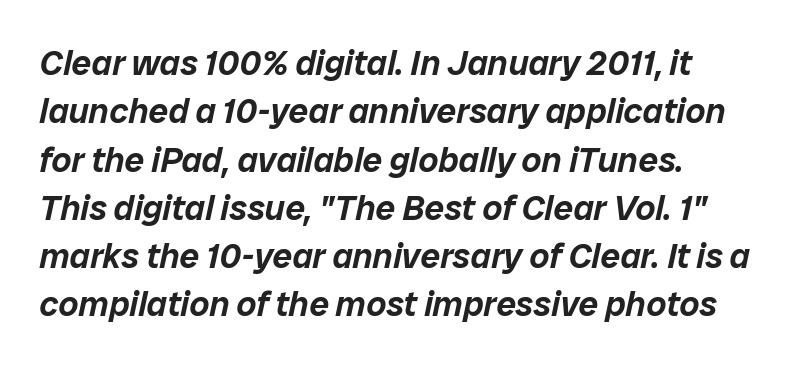
The image shows 35 px text type, italic (leaning right); set normal line spacing (1.38x), normal letter spacing, not underlined; low stroke contrast and a medium x-height.
